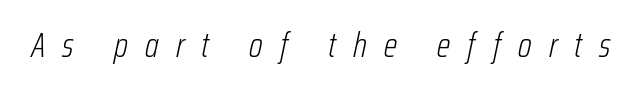
Clear beneath every line of the passage. Compared with a typical body face, this is equally light or lighter still. The type is letterspaced generously, with wide tracking. You can tell it's italic because the verticals aren't actually vertical. The letters advance in unequal steps, a hallmark of proportional type.
